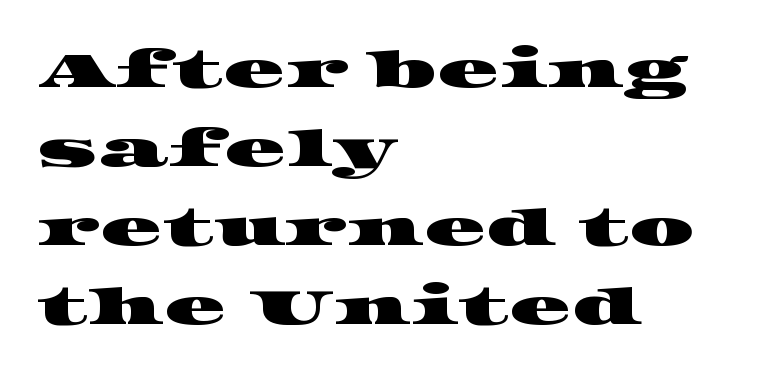
Q: Is the typeface a serif or a sans-serif typeface? A: Serif.
Q: Is the text underlined? A: No.
Q: How is the paragraph aligned? A: Left-aligned.
Q: Is the spacing between letters normal or unusually wide? A: Normal.
Q: Is the spacing between lines tight, normal or loose? A: Normal.
Q: Width (condensed, normal, or wide)? A: Wide.
Q: Stroke contrast? A: High.
Q: x-height? A: Large.
Q: Monospaced? A: No.
